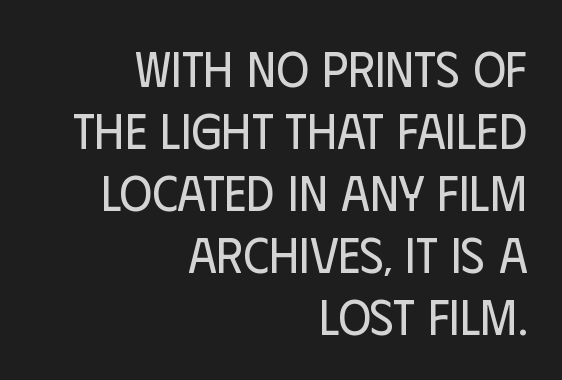
Q: Is the text bold? A: No.
Q: Is the text italic (slanted)? A: No, it is upright.
Q: Is the typeface a serif or a sans-serif typeface? A: Sans-serif.
Q: Is the text underlined? A: No.
Q: How is the paragraph aligned? A: Right-aligned.
Q: Is the spacing between letters normal or unusually wide? A: Normal.
Q: Width (condensed, normal, or wide)? A: Condensed.
Q: Stroke contrast? A: Low.
Q: x-height? A: Large.
Q: Monospaced? A: No.
